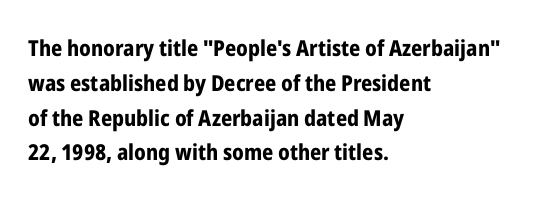
{"italic": "no", "bold": "yes", "underline": "no", "align": "left", "line_spacing": "normal", "line_spacing_ratio": 1.58, "letter_spacing": "normal", "letter_spacing_em": 0.0, "glyph_px": 22}
